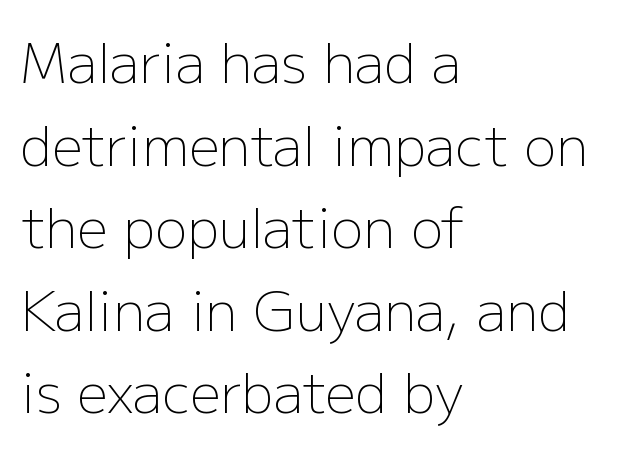
{"serif": "no", "italic": "no", "bold": "no", "weight": "light", "width": "normal", "stroke_contrast": "low", "x_height": "medium", "monospaced": "no", "underline": "no", "align": "left", "line_spacing": "normal", "line_spacing_ratio": 1.53, "letter_spacing": "normal", "letter_spacing_em": 0.0, "glyph_px": 54}
